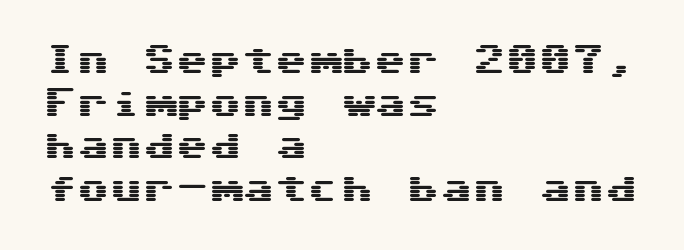
{"serif": "no", "italic": "no", "width": "wide", "stroke_contrast": "medium", "x_height": "medium", "underline": "no", "align": "left", "line_spacing": "normal", "line_spacing_ratio": 1.29, "letter_spacing": "normal", "letter_spacing_em": 0.0, "glyph_px": 33}
